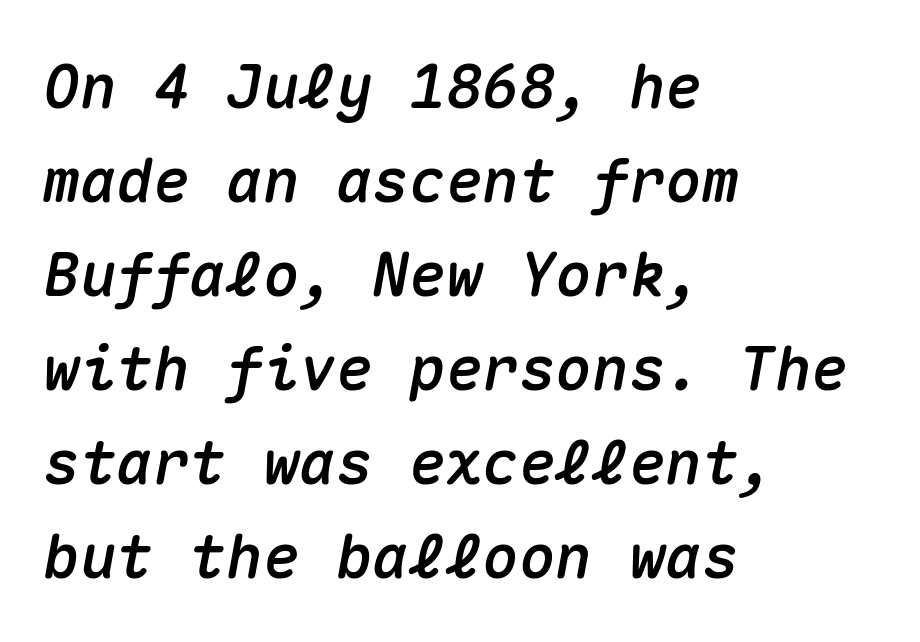
Q: Is the text italic (slanted)? A: Yes, it leans right by about 10 degrees.
Q: Is the text underlined? A: No.
Q: How is the paragraph aligned? A: Left-aligned.
Q: Is the spacing between letters normal or unusually wide? A: Normal.
Q: Is the spacing between lines tight, normal or loose? A: Normal.
Q: Width (condensed, normal, or wide)? A: Normal.
Q: Stroke contrast? A: Medium.
Q: x-height? A: Medium.
Q: Monospaced? A: Yes.
